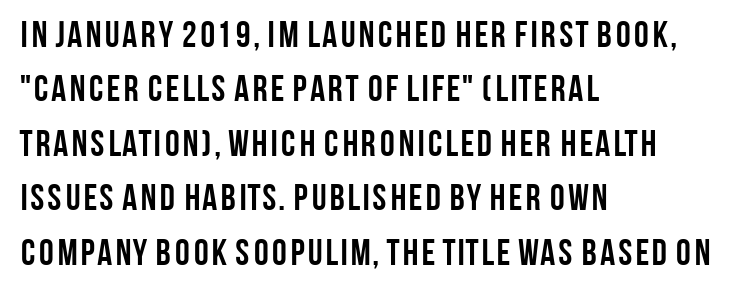
The image shows 37 px semibold, condensed sans-serif type, upright; set left-aligned, normal line spacing (1.47x), normal letter spacing, not underlined; low stroke contrast and a large x-height.
